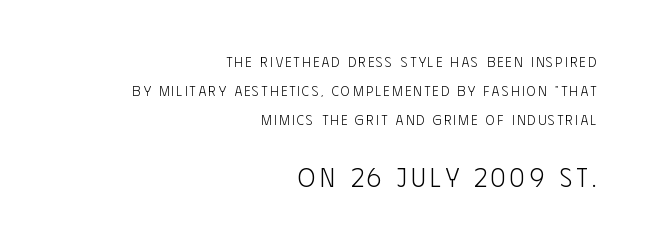
Ink coverage per letter is moderate at most. Any mark beneath the type? The region is blank. Where is the straight margin? On the right. Here the second block reads like a headline and the first like body copy.
